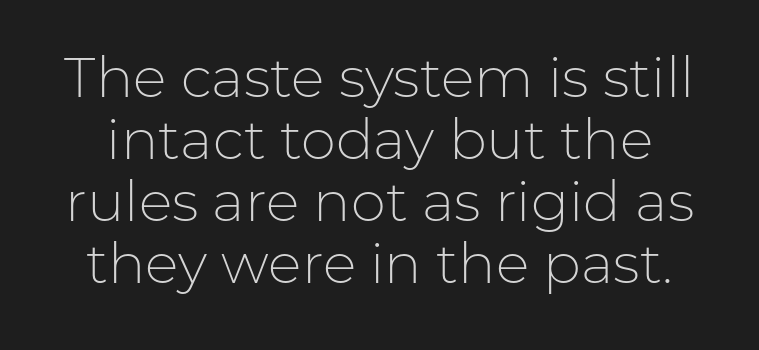
{"serif": "no", "italic": "no", "bold": "no", "weight": "light", "width": "normal", "stroke_contrast": "low", "x_height": "medium", "monospaced": "no", "underline": "no", "line_spacing": "tight", "line_spacing_ratio": 1.11, "letter_spacing": "normal", "letter_spacing_em": 0.0, "glyph_px": 56}
